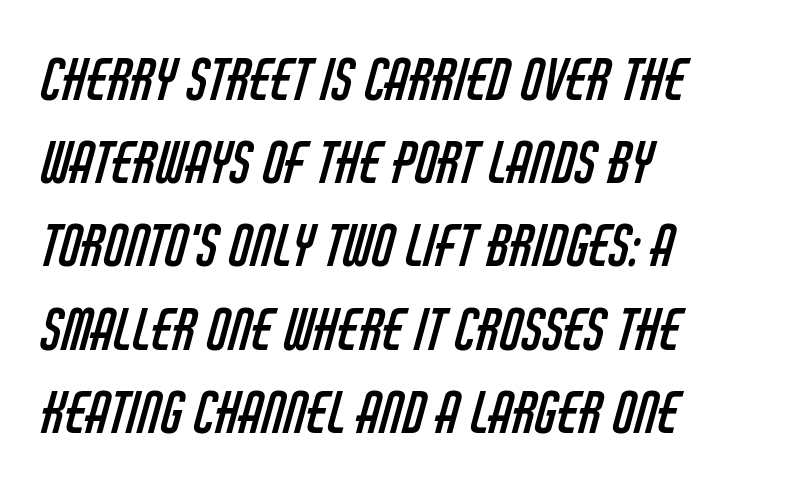
Weight class: somewhere from thin through regular. The text was rendered using a sans face with plain stroke endings. Caption: multi-line text, flush left, ragged right. You could call the tracking neutral — neither tight nor loose. The block of text has a typical density, with ordinary space between rows. Think of a printed novel: that variable character pitch is what you see here.
